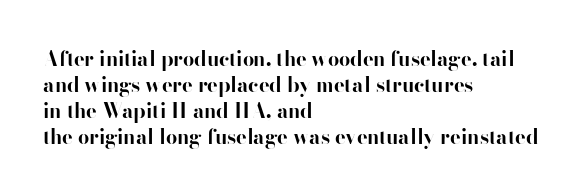
{"italic": "no", "bold": "yes", "underline": "no", "align": "left", "line_spacing": "normal", "line_spacing_ratio": 1.3, "letter_spacing": "normal", "letter_spacing_em": 0.0, "glyph_px": 20}
